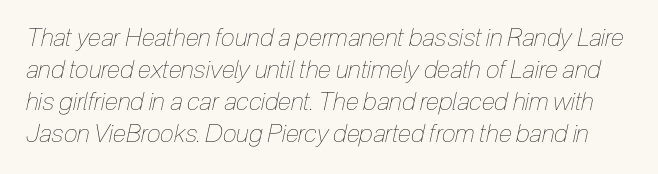
Whoever set this chose a conventional vertical rhythm. Characters are canted at an angle relative to the baseline's perpendicular. Nothing heavy about these letters — not bold at all. The gap between lines stays unmarked. Compared with typical body copy, the letter spacing here is the same.
